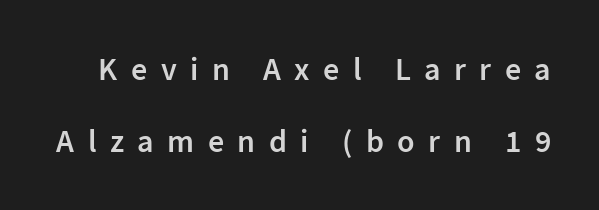
{"serif": "no", "italic": "no", "bold": "semi", "weight": "semibold", "width": "normal", "stroke_contrast": "low", "x_height": "medium", "monospaced": "no", "underline": "no", "line_spacing": "loose", "line_spacing_ratio": 2.26, "letter_spacing": "wide", "letter_spacing_em": 0.42, "glyph_px": 32}
